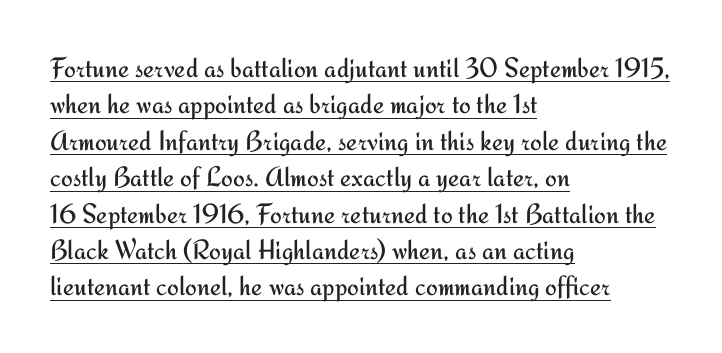
Q: Is the text bold? A: No.
Q: Is the text italic (slanted)? A: No, it is upright.
Q: Is the typeface a serif or a sans-serif typeface? A: Sans-serif.
Q: Is the text underlined? A: Yes.
Q: How is the paragraph aligned? A: Left-aligned.
Q: Is the spacing between letters normal or unusually wide? A: Normal.
Q: Is the spacing between lines tight, normal or loose? A: Normal.
Q: Width (condensed, normal, or wide)? A: Normal.
Q: Stroke contrast? A: Medium.
Q: x-height? A: Small.
Q: Monospaced? A: No.
